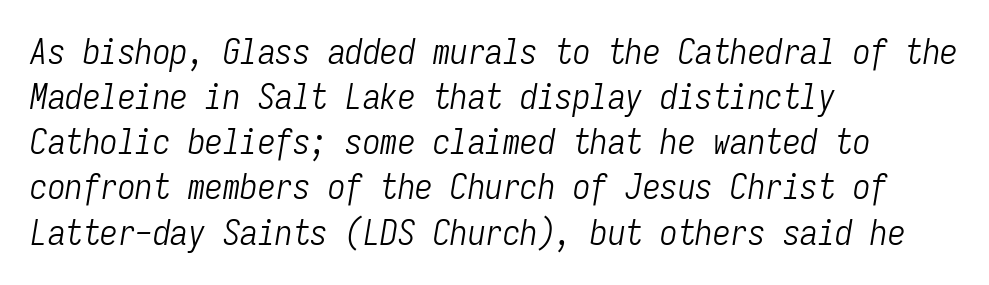
{"italic": "yes", "lean": "right", "slant_degrees": 9, "bold": "no", "weight": "light", "width": "condensed", "stroke_contrast": "low", "x_height": "medium", "monospaced": "yes", "underline": "no", "align": "left", "line_spacing": "normal", "line_spacing_ratio": 1.29, "letter_spacing": "normal", "letter_spacing_em": 0.0, "glyph_px": 35}
